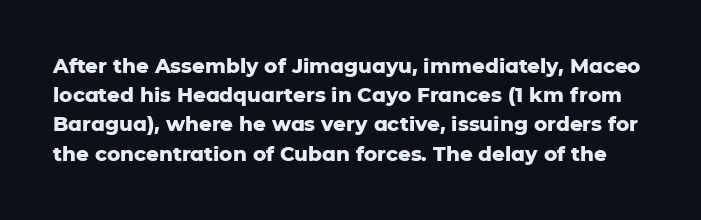
The foot of each line stays bare and open. Do the letters lean? They stand straight. How would I describe the line gaps? Plain and ordinary. The letters sit at their default tracking, neither squeezed nor spread.
